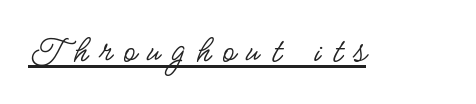
These lines are composed in type without serifs. Somebody hit Ctrl+U on this one — the words are underlined. Ink coverage per letter is moderate at most. Here the designer chose a conventional face with non-uniform glyph widths.
